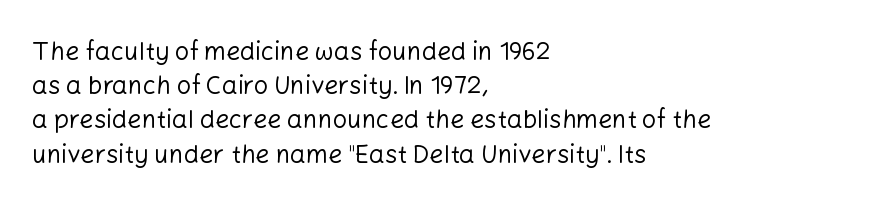
The area under the type is left untouched. A roman cut, with each character standing at attention. Observe the ordinary spacing: letters are neighbours, not strangers. Notice how the passage keeps a crisp vertical edge on the left only.
